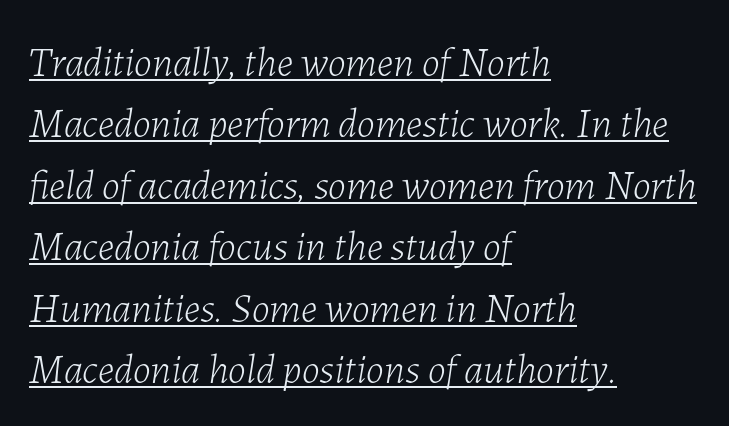
Q: Is the text bold? A: No.
Q: Is the text italic (slanted)? A: Yes, it leans right by about 7 degrees.
Q: Is the text underlined? A: Yes.
Q: How is the paragraph aligned? A: Left-aligned.
Q: Is the spacing between letters normal or unusually wide? A: Normal.
Q: Is the spacing between lines tight, normal or loose? A: Normal.
Q: Width (condensed, normal, or wide)? A: Normal.
Q: Stroke contrast? A: Low.
Q: x-height? A: Medium.
Q: Monospaced? A: No.
